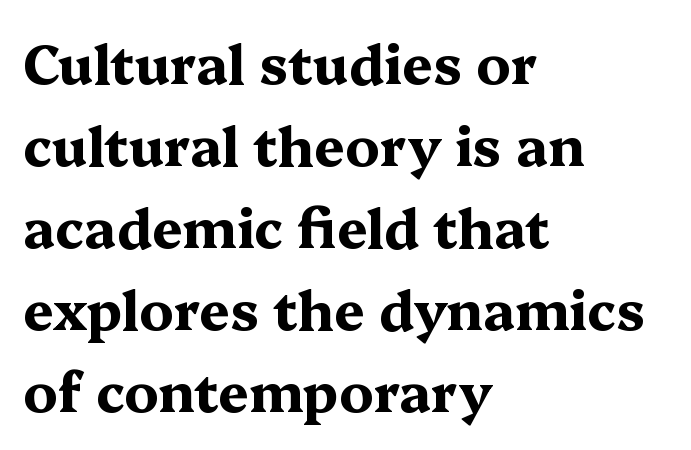
{"serif": "yes", "italic": "no", "bold": "yes", "weight": "bold", "width": "wide", "stroke_contrast": "medium", "x_height": "medium", "monospaced": "no", "underline": "no", "align": "left", "line_spacing": "normal", "line_spacing_ratio": 1.52, "letter_spacing": "normal", "letter_spacing_em": 0.0, "glyph_px": 54}
